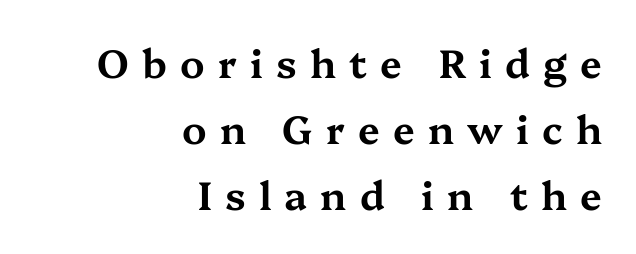
{"serif": "yes", "italic": "no", "width": "wide", "stroke_contrast": "medium", "x_height": "medium", "monospaced": "no", "underline": "no", "align": "right", "line_spacing": "normal", "line_spacing_ratio": 1.69, "letter_spacing": "wide", "letter_spacing_em": 0.34, "glyph_px": 39}
